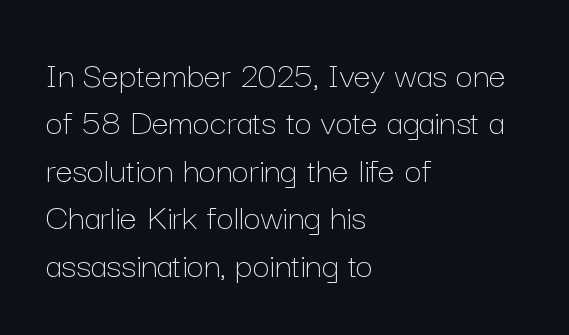
{"italic": "no", "bold": "no", "weight": "thin", "width": "normal", "stroke_contrast": "low", "x_height": "medium", "monospaced": "no", "underline": "no", "align": "left", "line_spacing": "normal", "line_spacing_ratio": 1.25, "letter_spacing": "normal", "letter_spacing_em": 0.0, "glyph_px": 38}
